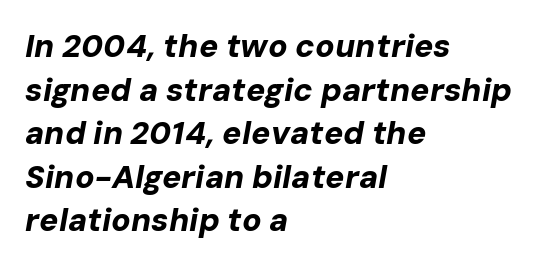
Q: Is the text bold? A: Yes.
Q: Is the text italic (slanted)? A: Yes, it leans right by about 10 degrees.
Q: Is the text underlined? A: No.
Q: How is the paragraph aligned? A: Left-aligned.
Q: Is the spacing between letters normal or unusually wide? A: Normal.
Q: Is the spacing between lines tight, normal or loose? A: Normal.
Q: Width (condensed, normal, or wide)? A: Normal.
Q: Stroke contrast? A: Low.
Q: x-height? A: Medium.
Q: Monospaced? A: No.
